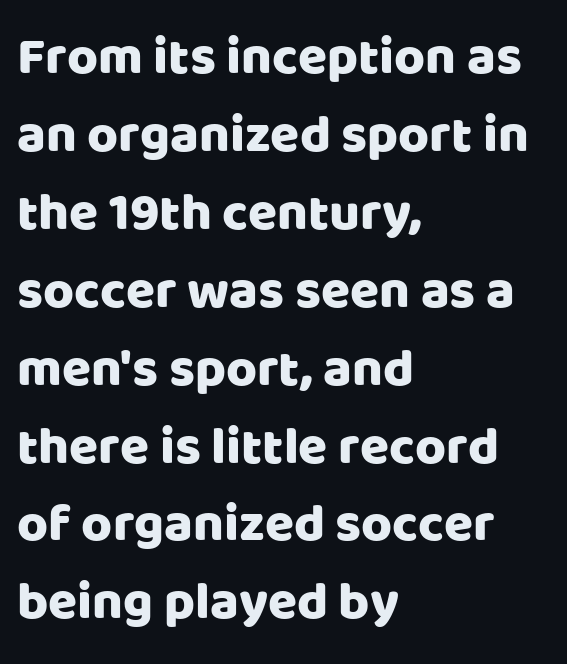
Q: Is the text italic (slanted)? A: No, it is upright.
Q: Is the typeface a serif or a sans-serif typeface? A: Sans-serif.
Q: Is the text underlined? A: No.
Q: How is the paragraph aligned? A: Left-aligned.
Q: Is the spacing between letters normal or unusually wide? A: Normal.
Q: Is the spacing between lines tight, normal or loose? A: Normal.
Q: Width (condensed, normal, or wide)? A: Normal.
Q: Stroke contrast? A: Low.
Q: x-height? A: Large.
Q: Monospaced? A: No.
